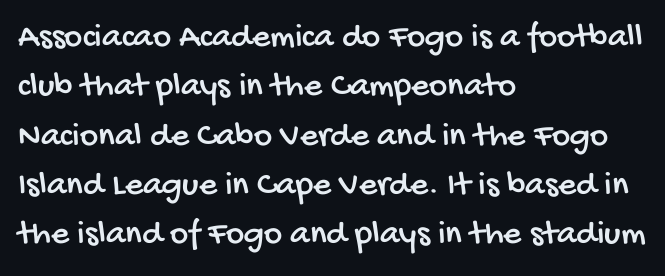
Q: Is the typeface a serif or a sans-serif typeface? A: Sans-serif.
Q: Is the text underlined? A: No.
Q: How is the paragraph aligned? A: Left-aligned.
Q: Is the spacing between letters normal or unusually wide? A: Normal.
Q: Is the spacing between lines tight, normal or loose? A: Normal.
Q: Width (condensed, normal, or wide)? A: Condensed.
Q: Stroke contrast? A: Low.
Q: x-height? A: Large.
Q: Monospaced? A: No.
